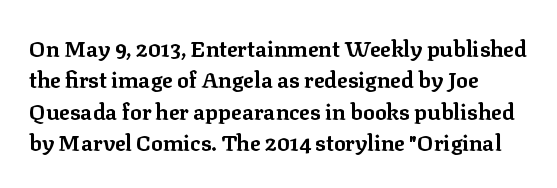
Q: Is the text bold? A: Yes.
Q: Is the text italic (slanted)? A: No, it is upright.
Q: Is the text underlined? A: No.
Q: How is the paragraph aligned? A: Left-aligned.
Q: Is the spacing between letters normal or unusually wide? A: Normal.
Q: Is the spacing between lines tight, normal or loose? A: Normal.
